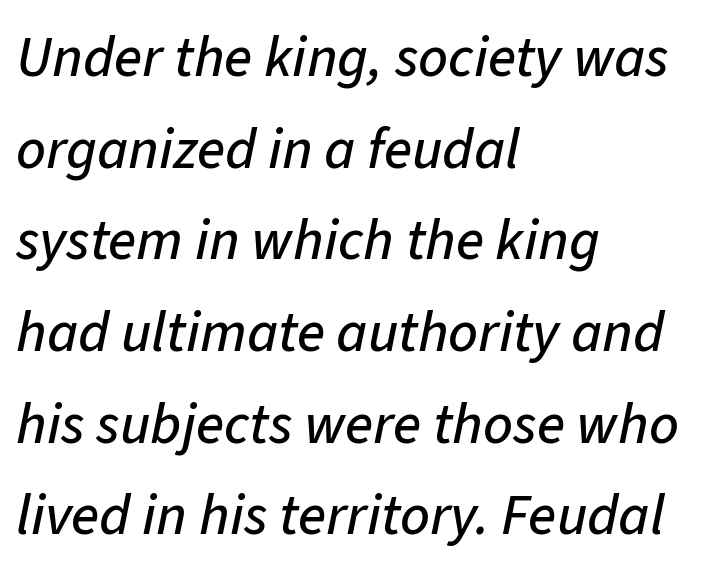
Q: Is the text italic (slanted)? A: Yes, it leans right by about 11 degrees.
Q: Is the text underlined? A: No.
Q: How is the paragraph aligned? A: Left-aligned.
Q: Is the spacing between letters normal or unusually wide? A: Normal.
Q: Is the spacing between lines tight, normal or loose? A: Normal.
Q: Width (condensed, normal, or wide)? A: Normal.
Q: Stroke contrast? A: Low.
Q: x-height? A: Medium.
Q: Monospaced? A: No.
